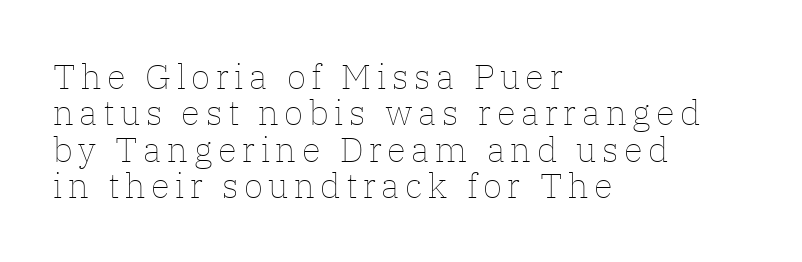
{"italic": "no", "bold": "no", "weight": "thin", "width": "normal", "stroke_contrast": "low", "x_height": "medium", "monospaced": "no", "underline": "no", "align": "left", "line_spacing": "tight", "line_spacing_ratio": 1.04, "glyph_px": 35}
